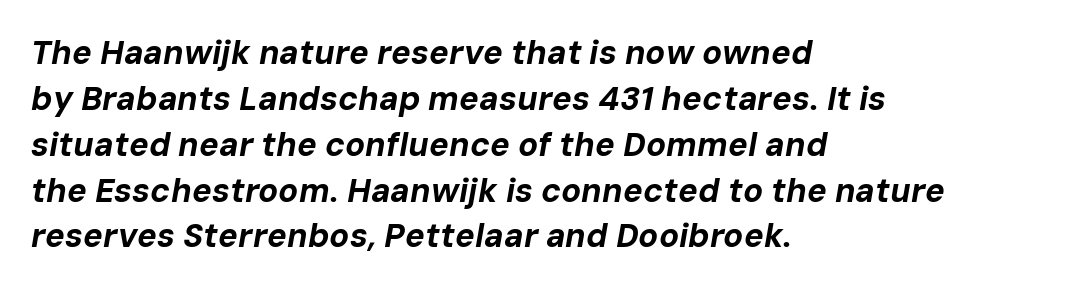
{"italic": "yes", "lean": "right", "slant_degrees": 10, "bold": "yes", "weight": "bold", "width": "normal", "stroke_contrast": "low", "x_height": "medium", "monospaced": "no", "underline": "no", "align": "left", "line_spacing": "normal", "line_spacing_ratio": 1.39, "letter_spacing": "normal", "letter_spacing_em": 0.0, "glyph_px": 33}
